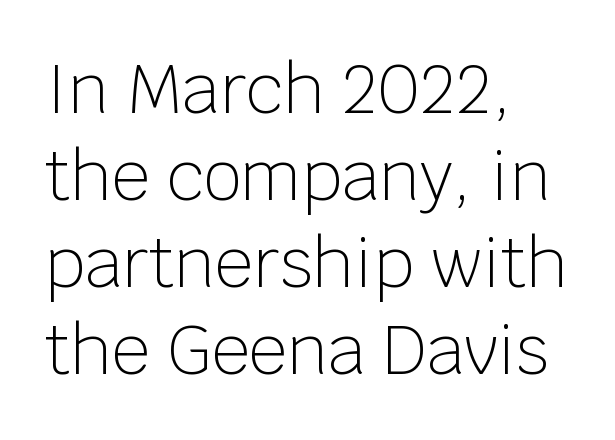
Q: Is the text bold? A: No.
Q: Is the text italic (slanted)? A: No, it is upright.
Q: Is the typeface a serif or a sans-serif typeface? A: Sans-serif.
Q: Is the text underlined? A: No.
Q: How is the paragraph aligned? A: Left-aligned.
Q: Is the spacing between letters normal or unusually wide? A: Normal.
Q: Is the spacing between lines tight, normal or loose? A: Normal.
Q: Width (condensed, normal, or wide)? A: Normal.
Q: Stroke contrast? A: Low.
Q: x-height? A: Large.
Q: Monospaced? A: No.
